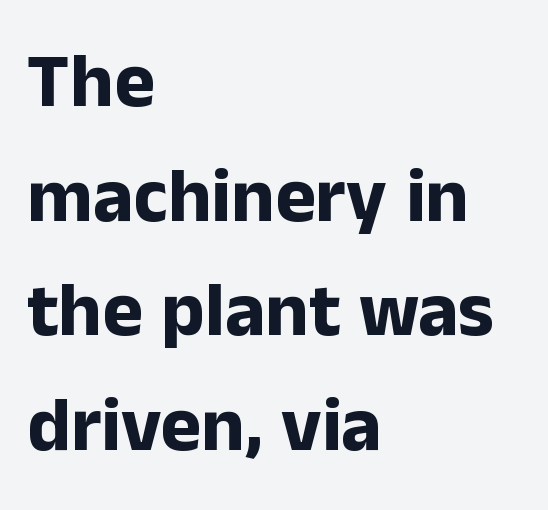
The image shows 77 px bold sans-serif type, upright; set left-aligned, normal line spacing (1.49x), normal letter spacing, not underlined; low stroke contrast and a medium x-height.
